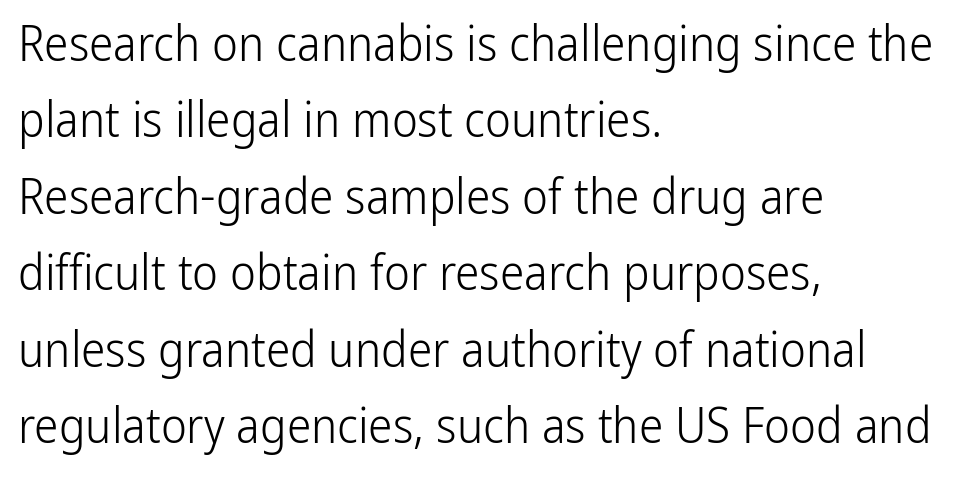
The image shows 49 px light, condensed sans-serif type, upright; set left-aligned, normal line spacing (1.56x), normal letter spacing, not underlined; low stroke contrast and a medium x-height.
